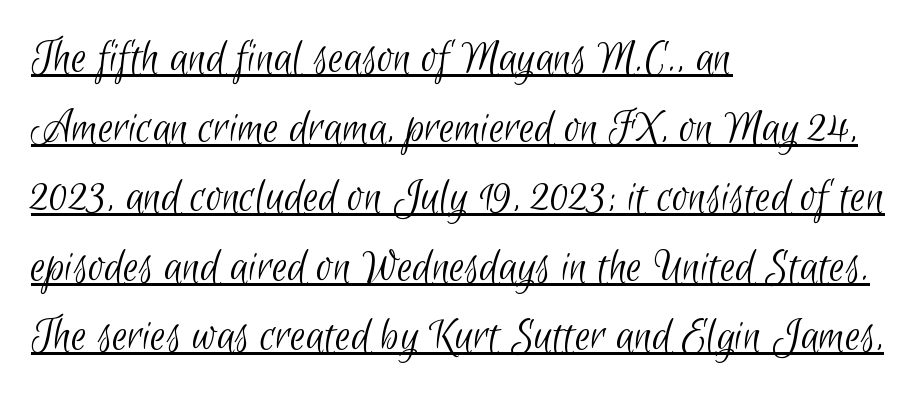
In designer terms, the underline attribute is active on this setting. Rows of type keep a routine distance in the vertical direction. No heavy texture on the line: the type isn't bold. The face used here is proportionally spaced, like ordinary book or web type. Examine the stroke ends and you'll find no serifs.
